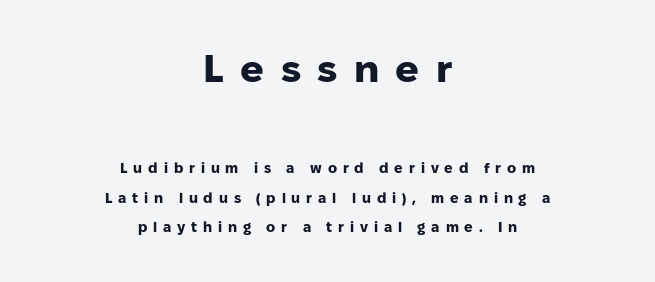
The image shows 39 px heavy sans-serif type, upright; set centered, loose line spacing (2.12x), unusually wide letter spacing (+0.42 em), not underlined; the first (top) block is 2.79x larger; low stroke contrast and a medium x-height.
